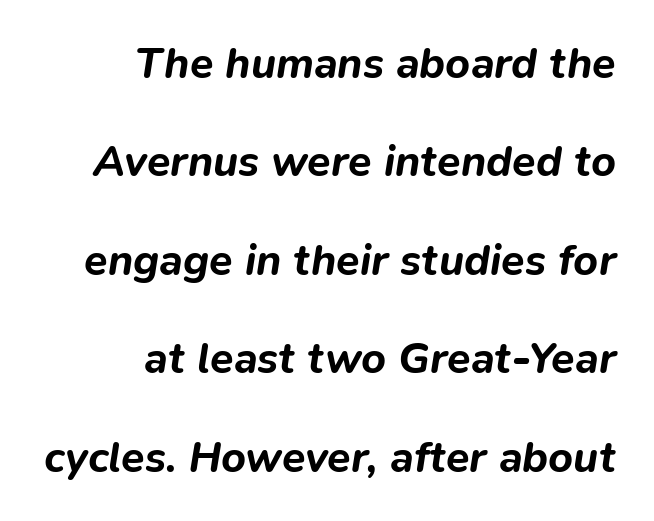
{"italic": "yes", "lean": "right", "slant_degrees": 9, "bold": "yes", "weight": "bold", "width": "normal", "stroke_contrast": "low", "x_height": "medium", "monospaced": "no", "underline": "no", "align": "right", "line_spacing": "loose", "line_spacing_ratio": 2.29, "letter_spacing": "normal", "letter_spacing_em": 0.0, "glyph_px": 43}
